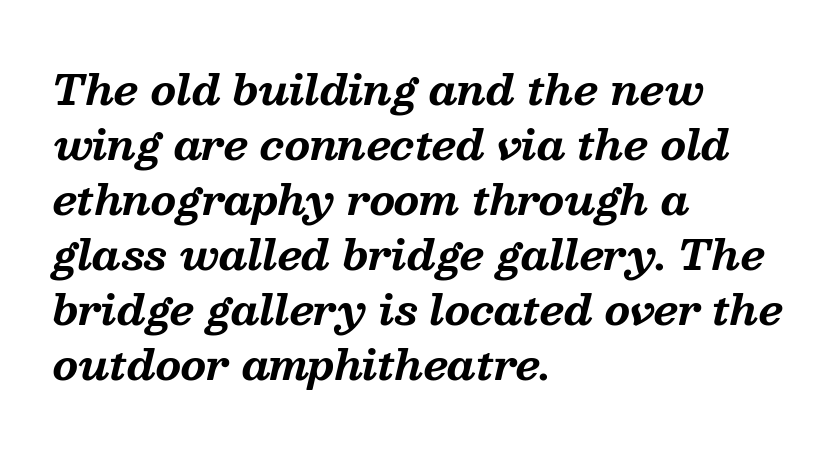
{"serif": "yes", "italic": "yes", "lean": "right", "slant_degrees": 13, "bold": "yes", "weight": "bold", "width": "normal", "stroke_contrast": "medium", "x_height": "medium", "monospaced": "no", "underline": "no", "align": "left", "line_spacing": "normal", "line_spacing_ratio": 1.34, "letter_spacing": "normal", "letter_spacing_em": 0.0, "glyph_px": 41}
